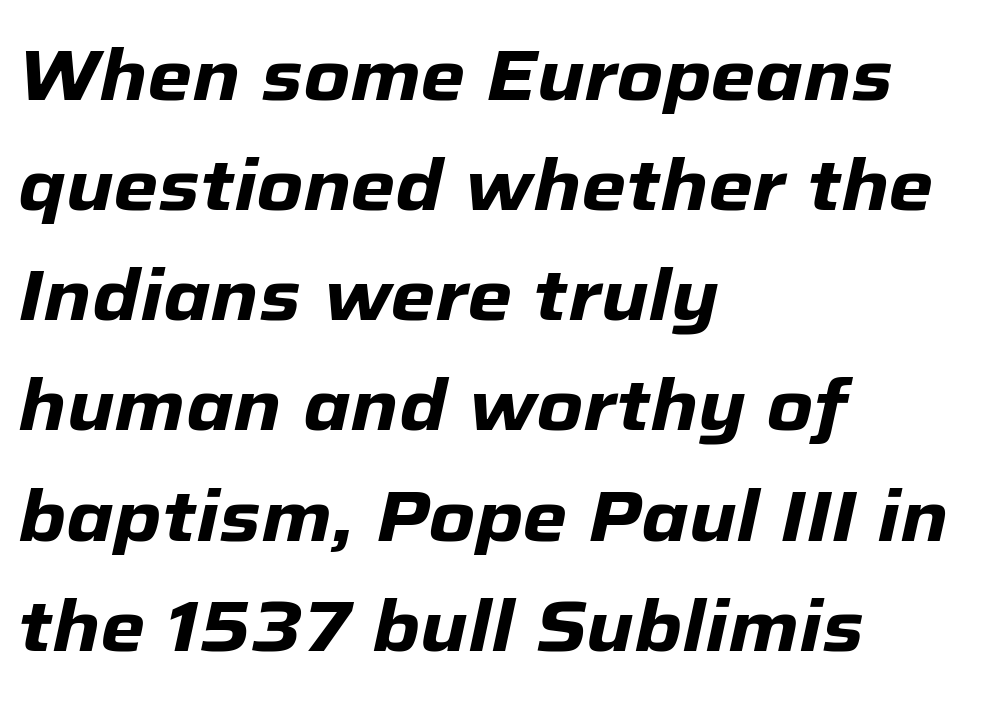
The image shows 72 px heavy type, italic (leaning right); set left-aligned, normal line spacing (1.53x), normal letter spacing, not underlined; low stroke contrast and a medium x-height.
